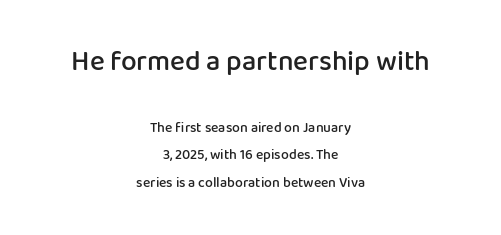
The block sitting higher on the canvas is the one with enlarged characters. A semibold gives these letters moderate extra thickness, short of bold. Each letter keeps its own natural width here, so spacing adapts to shape. The zone under the glyphs is completely vacant. Summary of vertical rhythm: relaxed, with wide interline spacing. I'd call this a sans setting — the letters go barefoot.
